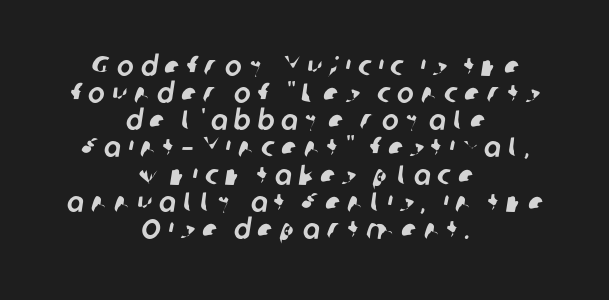
Q: Is the typeface a serif or a sans-serif typeface? A: Sans-serif.
Q: Is the text underlined? A: No.
Q: How is the paragraph aligned? A: Centered.
Q: Is the spacing between letters normal or unusually wide? A: Unusually wide.
Q: Is the spacing between lines tight, normal or loose? A: Tight.
Q: Width (condensed, normal, or wide)? A: Normal.
Q: Stroke contrast? A: Low.
Q: x-height? A: Medium.
Q: Monospaced? A: No.
